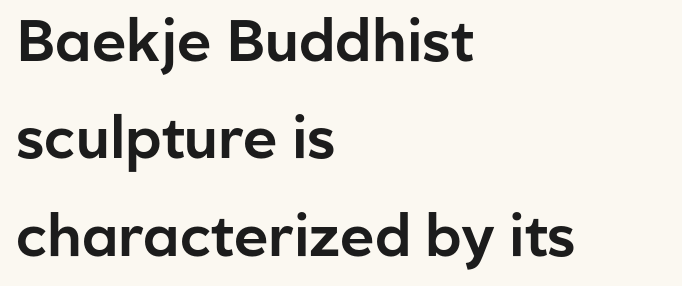
{"serif": "no", "italic": "no", "width": "normal", "stroke_contrast": "low", "x_height": "medium", "monospaced": "no", "underline": "no", "align": "left", "line_spacing": "normal", "line_spacing_ratio": 1.68, "letter_spacing": "normal", "letter_spacing_em": 0.0, "glyph_px": 58}
